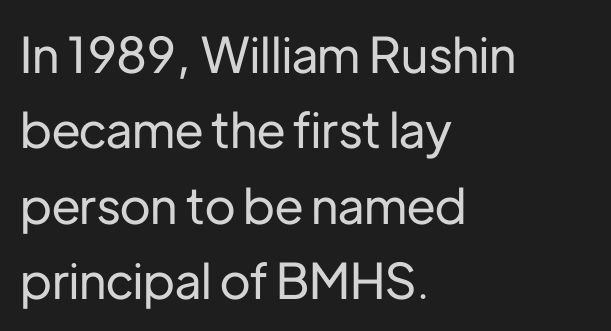
Q: Is the text italic (slanted)? A: No, it is upright.
Q: Is the typeface a serif or a sans-serif typeface? A: Sans-serif.
Q: Is the text underlined? A: No.
Q: How is the paragraph aligned? A: Left-aligned.
Q: Is the spacing between letters normal or unusually wide? A: Normal.
Q: Is the spacing between lines tight, normal or loose? A: Normal.
Q: Width (condensed, normal, or wide)? A: Normal.
Q: Stroke contrast? A: Low.
Q: x-height? A: Medium.
Q: Monospaced? A: No.
